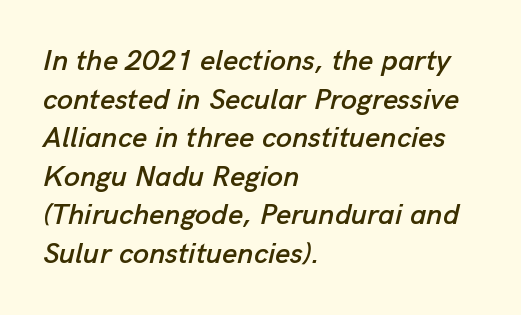
The image shows 29 px text type, italic (leaning right); set left-aligned, normal line spacing (1.33x), normal letter spacing, not underlined; low stroke contrast and a medium x-height.
